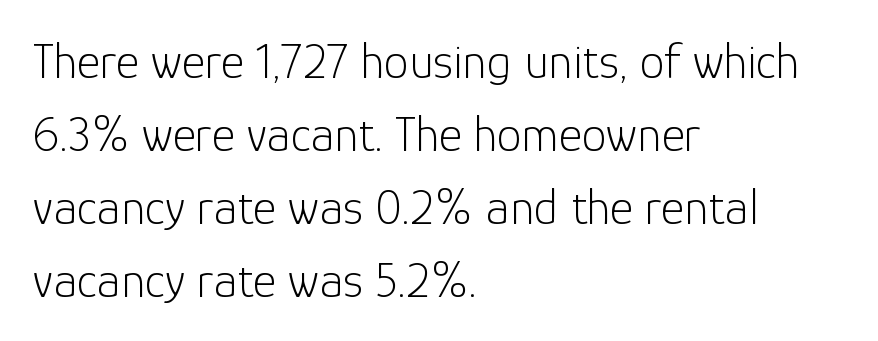
{"serif": "no", "italic": "no", "bold": "no", "weight": "light", "width": "normal", "stroke_contrast": "low", "x_height": "medium", "monospaced": "no", "underline": "no", "align": "left", "line_spacing": "normal", "line_spacing_ratio": 1.46, "letter_spacing": "normal", "letter_spacing_em": 0.0, "glyph_px": 50}
